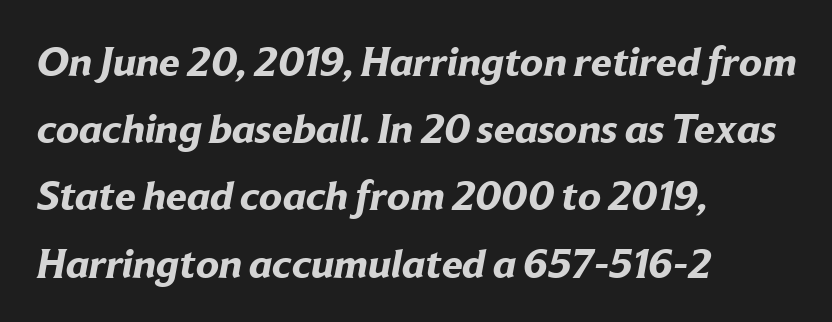
{"serif": "no", "bold": "yes", "weight": "bold", "width": "normal", "stroke_contrast": "low", "x_height": "medium", "monospaced": "no", "underline": "no", "align": "left", "line_spacing": "normal", "line_spacing_ratio": 1.6, "letter_spacing": "normal", "letter_spacing_em": 0.0, "glyph_px": 42}
